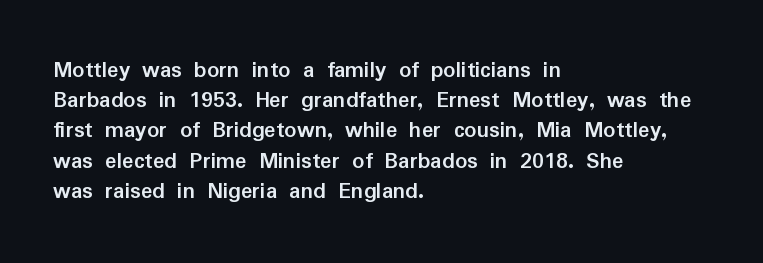
{"italic": "no", "bold": "yes", "underline": "no", "align": "left", "line_spacing": "normal", "line_spacing_ratio": 1.26, "letter_spacing": "normal", "letter_spacing_em": 0.0, "glyph_px": 24}
